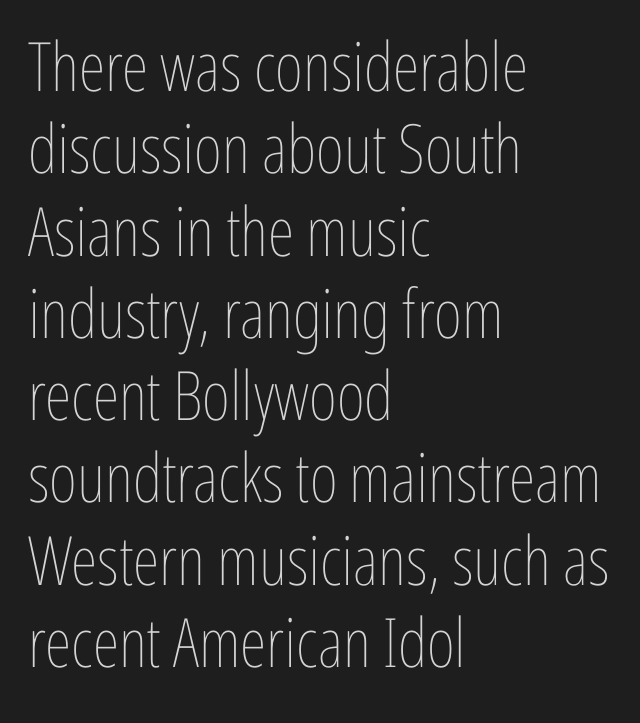
{"italic": "no", "bold": "no", "weight": "thin", "width": "condensed", "stroke_contrast": "low", "x_height": "medium", "monospaced": "no", "underline": "no", "align": "left", "line_spacing_ratio": 1.21, "letter_spacing": "normal", "letter_spacing_em": 0.0, "glyph_px": 68}
